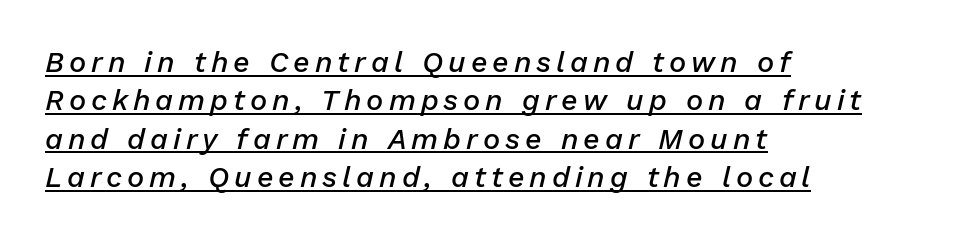
{"italic": "yes", "lean": "right", "slant_degrees": 13, "bold": "semi", "weight": "semibold", "width": "normal", "stroke_contrast": "low", "x_height": "medium", "monospaced": "no", "underline": "yes", "align": "left", "line_spacing": "normal", "line_spacing_ratio": 1.32, "glyph_px": 29}
